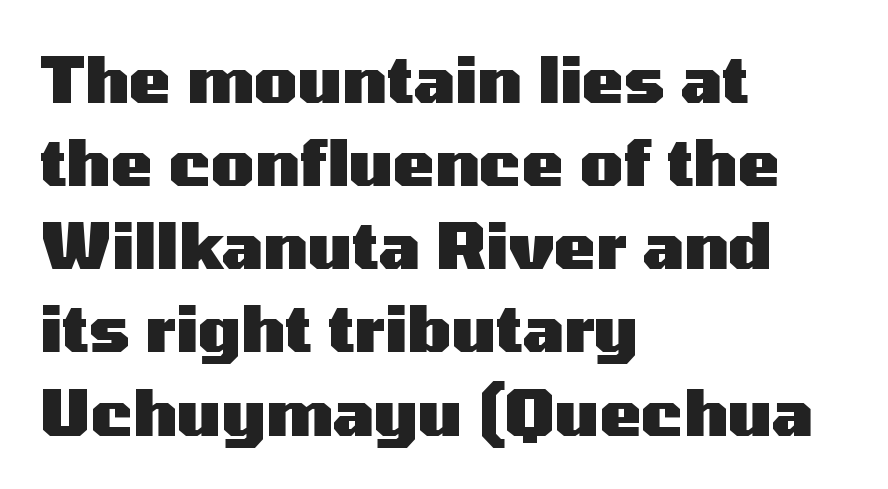
{"serif": "no", "italic": "no", "bold": "yes", "weight": "heavy", "width": "wide", "stroke_contrast": "medium", "x_height": "medium", "monospaced": "no", "underline": "no", "align": "left", "line_spacing": "normal", "line_spacing_ratio": 1.32, "letter_spacing": "normal", "letter_spacing_em": 0.0, "glyph_px": 63}
